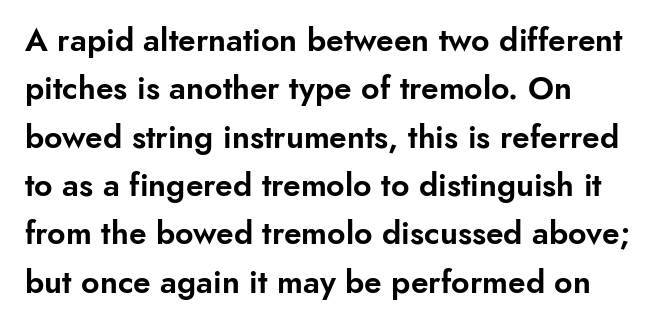
{"serif": "no", "italic": "no", "width": "normal", "stroke_contrast": "low", "x_height": "small", "monospaced": "no", "underline": "no", "align": "left", "line_spacing": "normal", "line_spacing_ratio": 1.51, "letter_spacing": "normal", "letter_spacing_em": 0.0, "glyph_px": 32}
